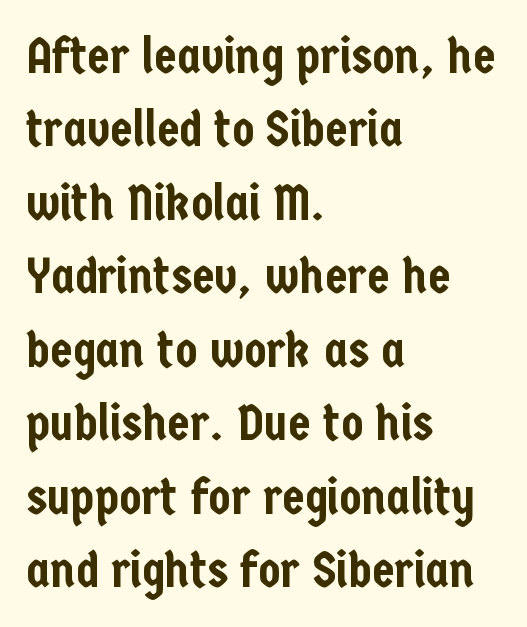
Q: Is the text italic (slanted)? A: No, it is upright.
Q: Is the typeface a serif or a sans-serif typeface? A: Sans-serif.
Q: Is the text underlined? A: No.
Q: How is the paragraph aligned? A: Left-aligned.
Q: Is the spacing between letters normal or unusually wide? A: Normal.
Q: Is the spacing between lines tight, normal or loose? A: Normal.
Q: Width (condensed, normal, or wide)? A: Condensed.
Q: Stroke contrast? A: Low.
Q: x-height? A: Medium.
Q: Monospaced? A: No.
